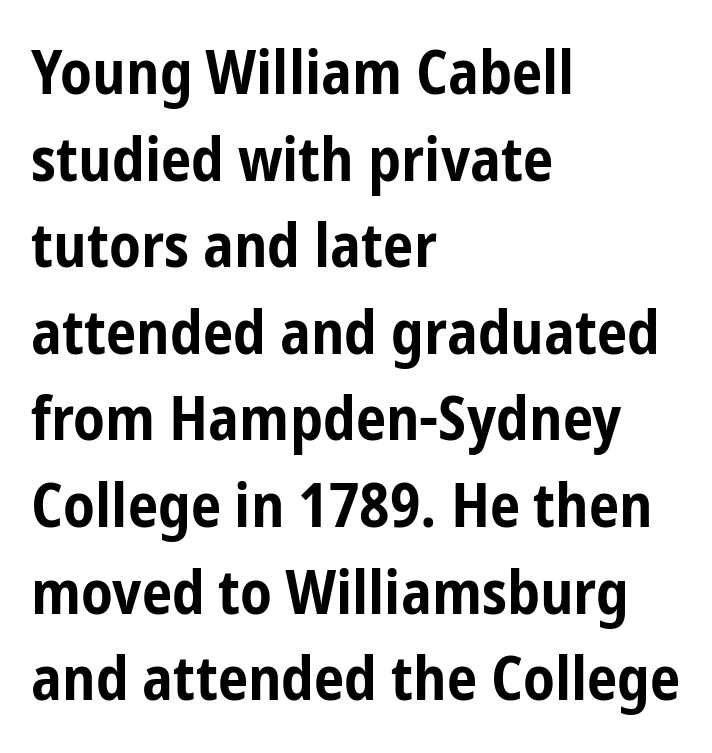
Q: Is the text bold? A: Yes.
Q: Is the text italic (slanted)? A: No, it is upright.
Q: Is the typeface a serif or a sans-serif typeface? A: Sans-serif.
Q: Is the text underlined? A: No.
Q: How is the paragraph aligned? A: Left-aligned.
Q: Is the spacing between letters normal or unusually wide? A: Normal.
Q: Is the spacing between lines tight, normal or loose? A: Normal.
Q: Width (condensed, normal, or wide)? A: Condensed.
Q: Stroke contrast? A: Low.
Q: x-height? A: Medium.
Q: Monospaced? A: No.
